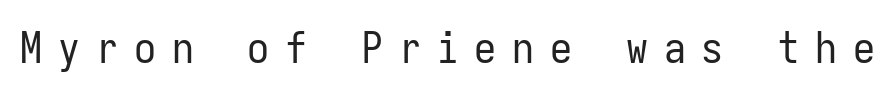
{"serif": "no", "italic": "no", "bold": "no", "weight": "regular", "width": "condensed", "stroke_contrast": "low", "x_height": "medium", "monospaced": "yes", "underline": "no", "letter_spacing": "wide", "letter_spacing_em": 0.36, "glyph_px": 44}
